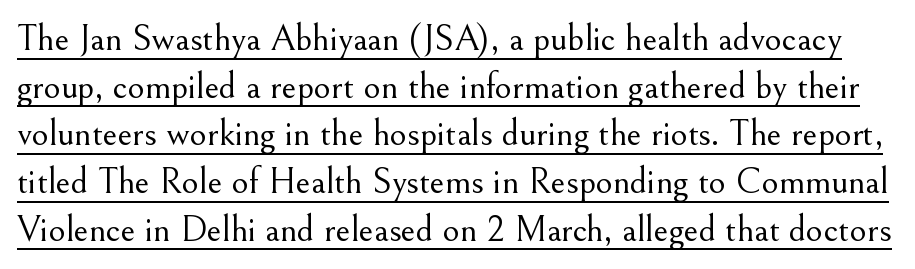
The image shows 37 px light serif type, upright; set normal line spacing (1.29x), normal letter spacing, underlined; medium stroke contrast and a small x-height.
